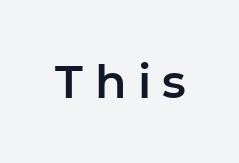
The image shows 46 px sans-serif type, upright; set unusually wide letter spacing (+0.25 em), not underlined; low stroke contrast and a medium x-height.
